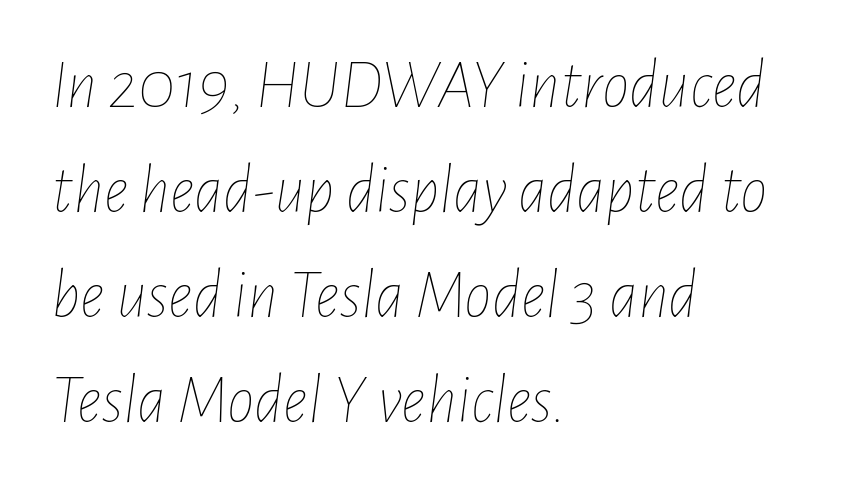
The image shows 69 px thin, condensed type, italic (leaning right); set left-aligned, normal line spacing (1.52x), normal letter spacing, not underlined; low stroke contrast and a medium x-height.
